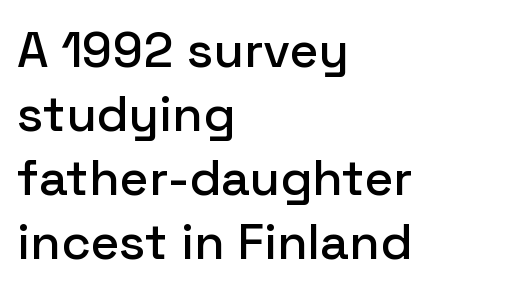
Q: Is the text italic (slanted)? A: No, it is upright.
Q: Is the typeface a serif or a sans-serif typeface? A: Sans-serif.
Q: Is the text underlined? A: No.
Q: How is the paragraph aligned? A: Left-aligned.
Q: Is the spacing between letters normal or unusually wide? A: Normal.
Q: Is the spacing between lines tight, normal or loose? A: Normal.
Q: Width (condensed, normal, or wide)? A: Normal.
Q: Stroke contrast? A: Low.
Q: x-height? A: Medium.
Q: Monospaced? A: No.
